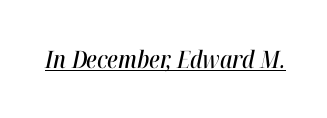
{"italic": "yes", "lean": "right", "slant_degrees": 12, "underline": "yes", "letter_spacing": "normal", "letter_spacing_em": 0.0, "glyph_px": 24}
